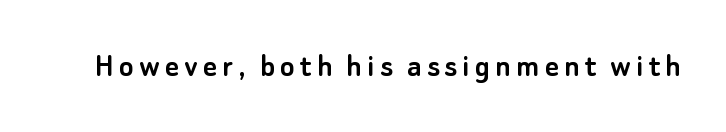
Q: Is the text italic (slanted)? A: No, it is upright.
Q: Is the typeface a serif or a sans-serif typeface? A: Sans-serif.
Q: Is the text underlined? A: No.
Q: Width (condensed, normal, or wide)? A: Normal.
Q: Stroke contrast? A: Low.
Q: x-height? A: Small.
Q: Monospaced? A: No.
